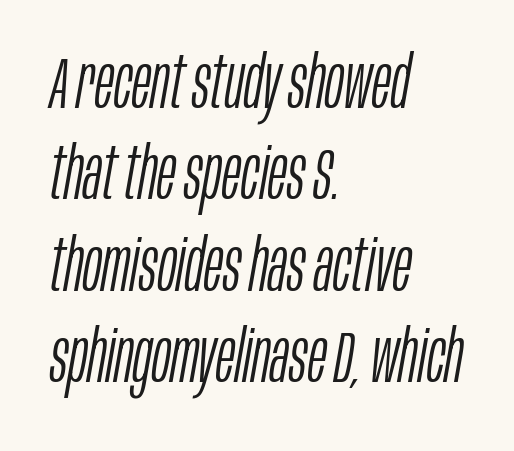
One glance says typical: line gaps are just what's usual. Is the type slanted? Yes — the strokes lean at a clear angle. Varying glyph widths throughout — classic text-font behaviour. The foot of each line stays bare and open.
